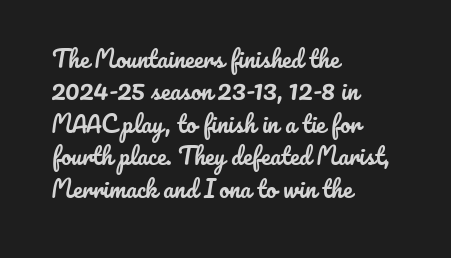
Q: Is the text italic (slanted)? A: Yes.
Q: Is the text underlined? A: No.
Q: How is the paragraph aligned? A: Left-aligned.
Q: Is the spacing between letters normal or unusually wide? A: Normal.
Q: Is the spacing between lines tight, normal or loose? A: Normal.
